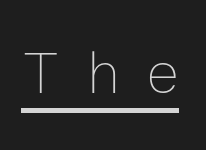
{"italic": "no", "bold": "no", "weight": "thin", "width": "normal", "stroke_contrast": "low", "x_height": "medium", "monospaced": "no", "underline": "yes", "letter_spacing": "wide", "letter_spacing_em": 0.44, "glyph_px": 61}
